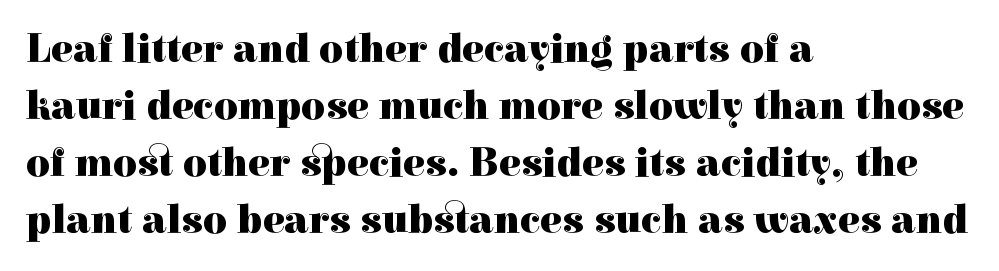
Q: Is the text bold? A: Yes.
Q: Is the text italic (slanted)? A: No, it is upright.
Q: Is the typeface a serif or a sans-serif typeface? A: Serif.
Q: Is the text underlined? A: No.
Q: How is the paragraph aligned? A: Left-aligned.
Q: Is the spacing between letters normal or unusually wide? A: Normal.
Q: Is the spacing between lines tight, normal or loose? A: Normal.
Q: Width (condensed, normal, or wide)? A: Normal.
Q: x-height? A: Medium.
Q: Monospaced? A: No.
